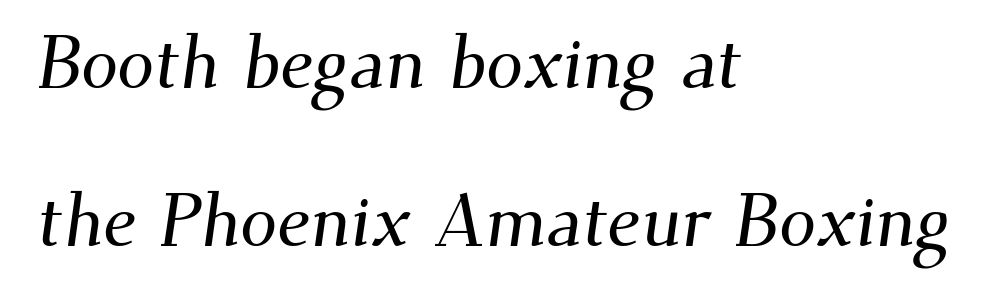
The image shows 74 px serif type; set left-aligned, loose line spacing (2.14x), normal letter spacing, not underlined; medium stroke contrast and a small x-height.
